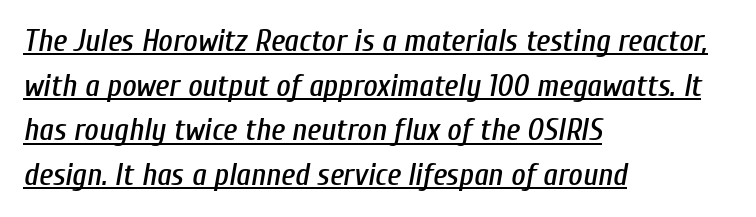
The image shows 31 px condensed type, italic (leaning right); set left-aligned, normal line spacing (1.44x), normal letter spacing, underlined; low stroke contrast and a medium x-height.
